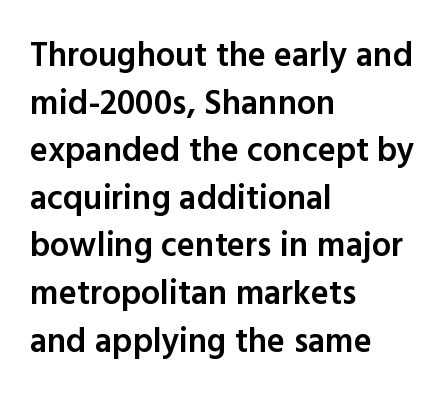
Q: Is the text bold? A: Semi-bold.
Q: Is the text italic (slanted)? A: No, it is upright.
Q: Is the typeface a serif or a sans-serif typeface? A: Sans-serif.
Q: Is the text underlined? A: No.
Q: How is the paragraph aligned? A: Left-aligned.
Q: Is the spacing between letters normal or unusually wide? A: Normal.
Q: Is the spacing between lines tight, normal or loose? A: Normal.
Q: Width (condensed, normal, or wide)? A: Normal.
Q: x-height? A: Medium.
Q: Monospaced? A: No.
